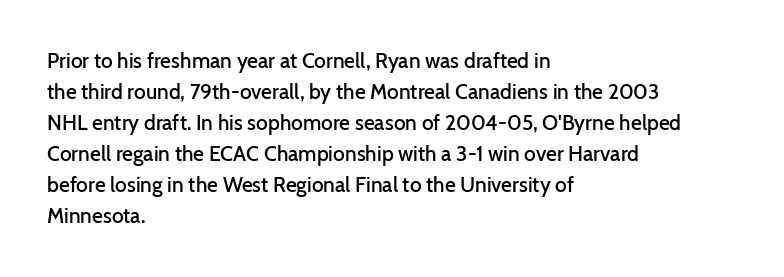
Observe the ordinary spacing: letters are neighbours, not strangers. Which margin do the lines hug? The left one — the right edge is uneven. Compared with typical paragraphs, the rows here are spaced about the same. Notice how the stems are strictly vertical — no italics here. Compared with an ordinary text face, these strokes are moderately heavier — a semibold. Clear beneath every line of the passage.
